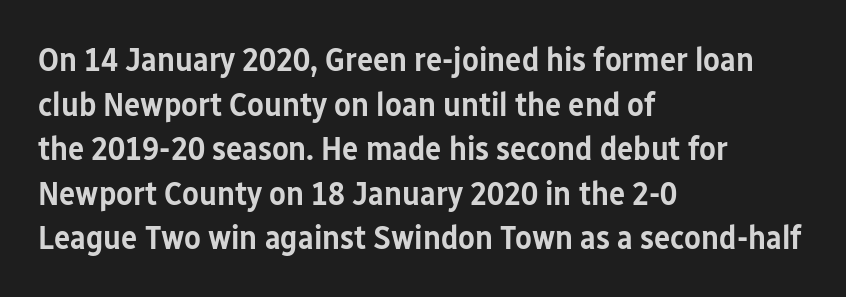
Q: Is the text bold? A: Semi-bold.
Q: Is the text italic (slanted)? A: No, it is upright.
Q: Is the typeface a serif or a sans-serif typeface? A: Sans-serif.
Q: Is the text underlined? A: No.
Q: How is the paragraph aligned? A: Left-aligned.
Q: Is the spacing between letters normal or unusually wide? A: Normal.
Q: Is the spacing between lines tight, normal or loose? A: Normal.
Q: Width (condensed, normal, or wide)? A: Condensed.
Q: Stroke contrast? A: Low.
Q: x-height? A: Medium.
Q: Monospaced? A: No.
